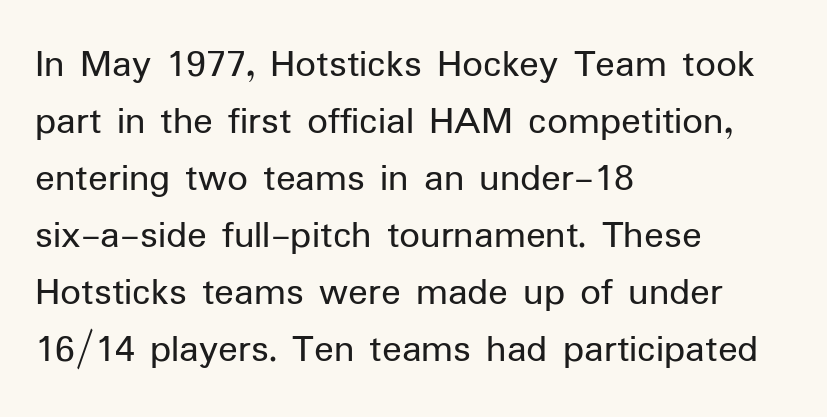
{"serif": "no", "italic": "no", "bold": "no", "weight": "regular", "width": "normal", "stroke_contrast": "low", "x_height": "medium", "monospaced": "no", "underline": "no", "align": "left", "line_spacing": "normal", "line_spacing_ratio": 1.39, "letter_spacing": "normal", "letter_spacing_em": 0.0, "glyph_px": 41}
